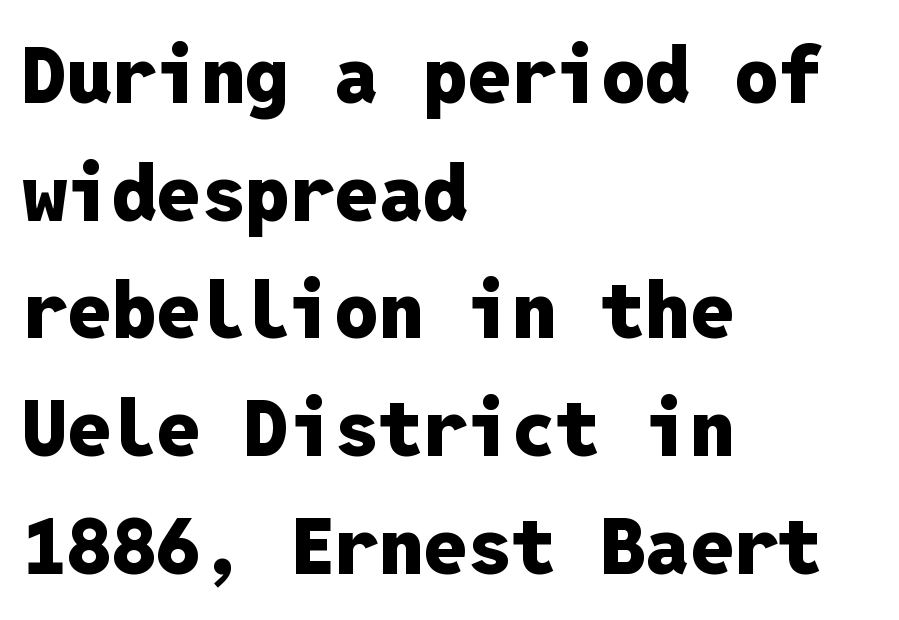
Q: Is the text bold? A: Yes.
Q: Is the text italic (slanted)? A: No, it is upright.
Q: Is the typeface a serif or a sans-serif typeface? A: Sans-serif.
Q: Is the text underlined? A: No.
Q: How is the paragraph aligned? A: Left-aligned.
Q: Is the spacing between letters normal or unusually wide? A: Normal.
Q: Is the spacing between lines tight, normal or loose? A: Normal.
Q: Width (condensed, normal, or wide)? A: Normal.
Q: Stroke contrast? A: Low.
Q: x-height? A: Medium.
Q: Monospaced? A: Yes.
